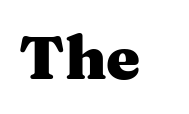
{"serif": "yes", "italic": "no", "bold": "yes", "weight": "heavy", "width": "wide", "stroke_contrast": "medium", "x_height": "medium", "monospaced": "no", "underline": "no", "letter_spacing": "normal", "letter_spacing_em": 0.0, "glyph_px": 61}
